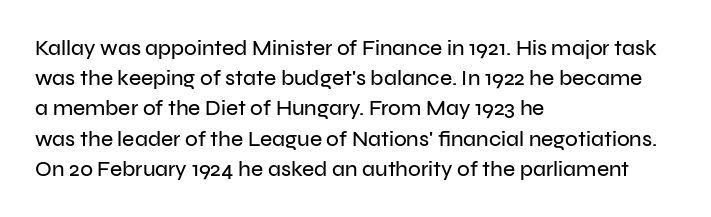
The lines sit at an ordinary, default distance from one another. In terms of posture, this sample is upright. What stands out about the letter spacing? Nothing — it is the standard amount. Leftover space on each line is placed entirely after the last word. Check the space under the baseline: it is left empty.
